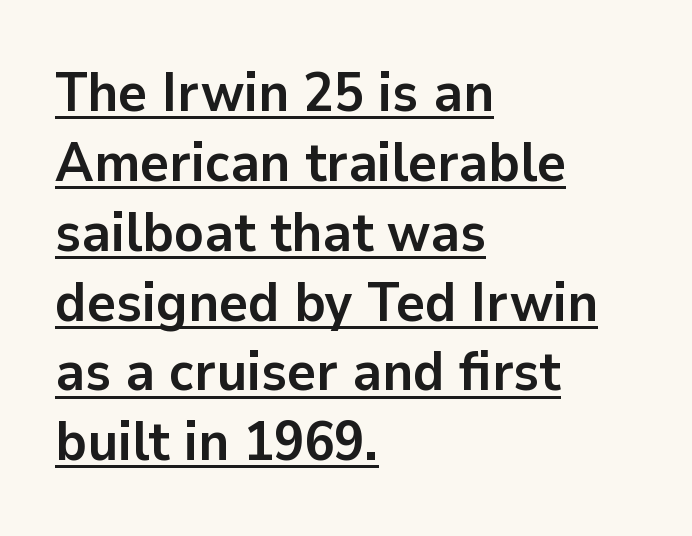
The image shows 55 px semibold sans-serif type, upright; set left-aligned, normal line spacing (1.27x), normal letter spacing, underlined; low stroke contrast and a medium x-height.
